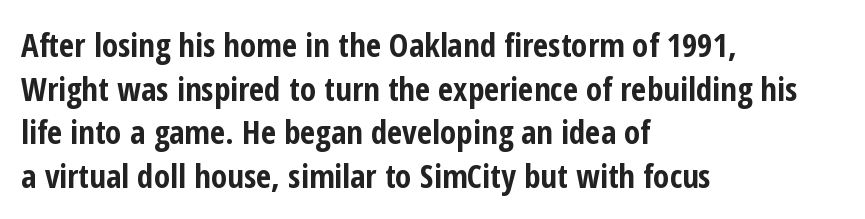
I'd call this a sans setting — the letters go barefoot. You could not count columns in this text — the font is proportionally spaced. The zone under the glyphs is completely vacant. Emphasis by weight is at full strength: bold. Tracking here is standard; glyphs follow each other at the usual distance. Regarding leading, the lines here are spaced in the standard way.
